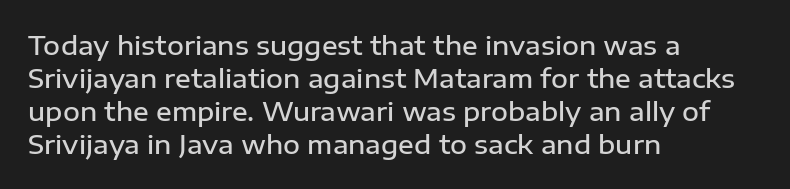
{"italic": "no", "bold": "semi", "underline": "no", "align": "left", "line_spacing": "normal", "line_spacing_ratio": 1.27, "letter_spacing": "normal", "letter_spacing_em": 0.0, "glyph_px": 26}
